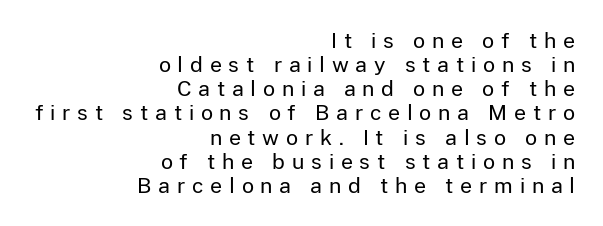
The lines are packed closely together with very little leading. Just letters on the line, the space beneath them empty. The typesetting does not lean heavy: it is not bold. Display-style spreading of the glyphs; the letterfit is very open. Every row of glyphs terminates at an identical x-position on the right. Style check: upright.
